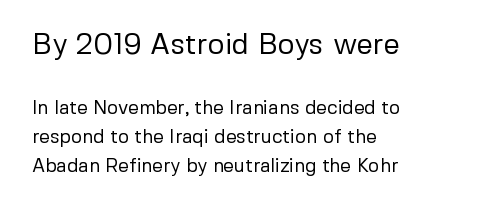
{"serif": "no", "italic": "no", "bold": "no", "weight": "regular", "width": "normal", "stroke_contrast": "low", "x_height": "medium", "monospaced": "no", "underline": "no", "align": "left", "line_spacing": "normal", "line_spacing_ratio": 1.52, "letter_spacing": "normal", "letter_spacing_em": 0.0, "larger_block": "first", "size_ratio": 1.53, "glyph_px": 29}
